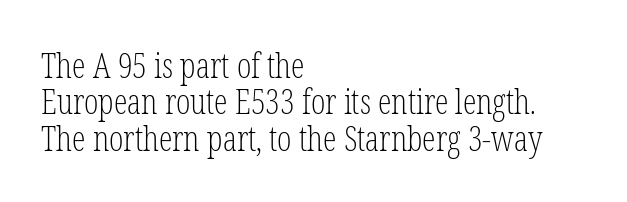
To sum up the face: it has serifs. This is the regular roman posture of the typeface. The foot of each line stays bare and open. The passage shown is typed in a proportional face where columns would drift. A classic flush-left, rag-right setting is used for this passage.
